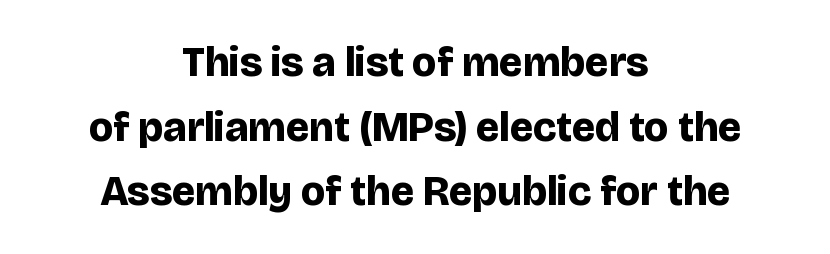
What stands out about the letter spacing? Nothing — it is the standard amount. Clear beneath every line of the passage. Interline gaps are of average width in this sample. These lines are centered, leaving both edges ragged. The rendering uses natural spacing where letterforms have individual widths.
